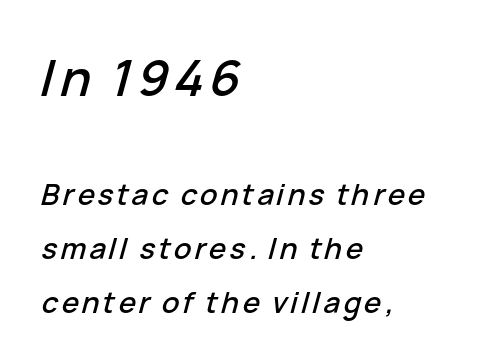
Q: Is the text italic (slanted)? A: Yes, it leans right by about 15 degrees.
Q: Is the text underlined? A: No.
Q: How is the paragraph aligned? A: Left-aligned.
Q: Which block of text is set in a larger size, the first (top) or the second (bottom)? A: The first (top) one.
Q: Width (condensed, normal, or wide)? A: Normal.
Q: Stroke contrast? A: Low.
Q: x-height? A: Medium.
Q: Monospaced? A: No.
